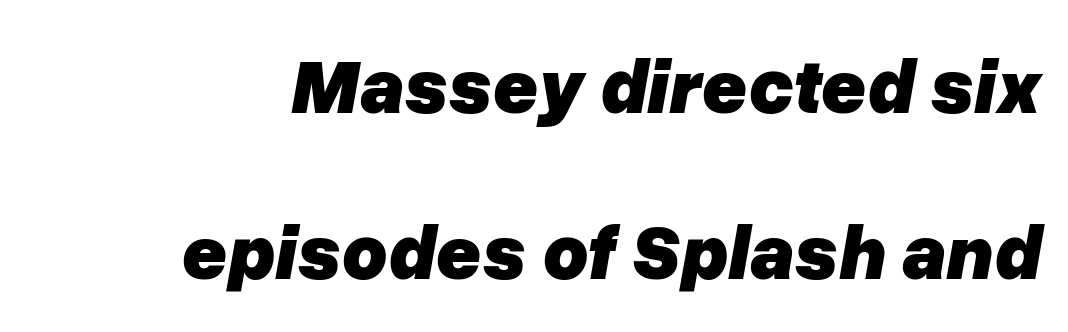
{"italic": "yes", "lean": "right", "slant_degrees": 10, "bold": "yes", "weight": "heavy", "width": "normal", "stroke_contrast": "low", "x_height": "medium", "monospaced": "no", "underline": "no", "line_spacing": "loose", "line_spacing_ratio": 2.13, "letter_spacing": "normal", "letter_spacing_em": 0.0, "glyph_px": 78}
